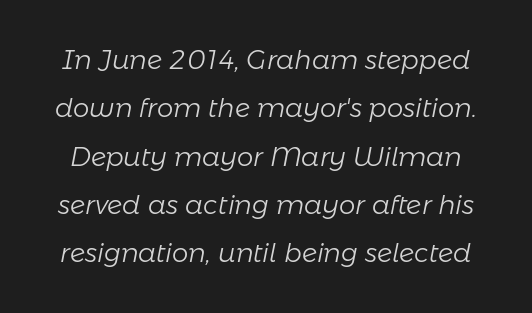
Style check: oblique. The area under the type is left untouched. No extra tracking has been applied to these lines. Nothing heavy about these letters — not bold at all.
